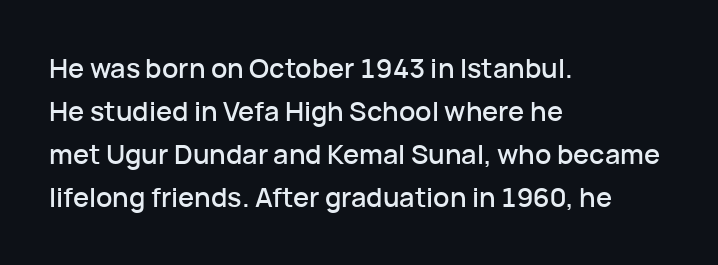
{"italic": "no", "underline": "no", "align": "left", "line_spacing": "normal", "line_spacing_ratio": 1.59, "letter_spacing": "normal", "letter_spacing_em": 0.0, "glyph_px": 27}
